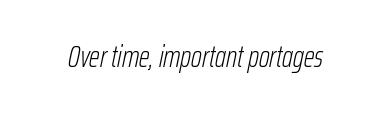
The image shows 30 px light, condensed type, italic (leaning right); set normal letter spacing, not underlined; low stroke contrast and a medium x-height.
